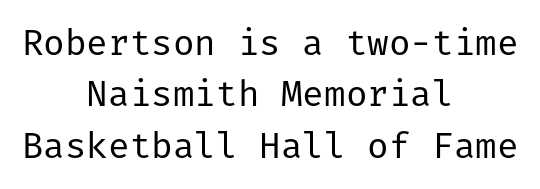
Q: Is the text bold? A: No.
Q: Is the text italic (slanted)? A: No, it is upright.
Q: Is the typeface a serif or a sans-serif typeface? A: Sans-serif.
Q: Is the text underlined? A: No.
Q: How is the paragraph aligned? A: Centered.
Q: Is the spacing between letters normal or unusually wide? A: Normal.
Q: Is the spacing between lines tight, normal or loose? A: Normal.
Q: Width (condensed, normal, or wide)? A: Normal.
Q: Stroke contrast? A: Low.
Q: x-height? A: Medium.
